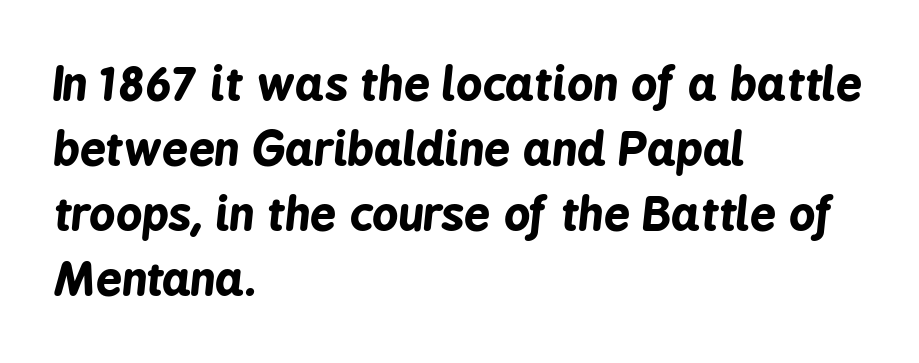
Students, this is bold: see how much ink each stroke carries. Visually the block forms a straight wall on the left and a jagged coastline on the right. The glyphs are unaccompanied by any horizontal stroke below them. Is there much room between lines? A standard amount, neither cramped nor airy.
